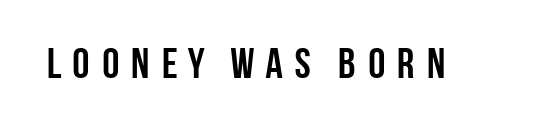
Q: Is the text bold? A: Yes.
Q: Is the text italic (slanted)? A: No, it is upright.
Q: Is the typeface a serif or a sans-serif typeface? A: Sans-serif.
Q: Is the text underlined? A: No.
Q: Width (condensed, normal, or wide)? A: Condensed.
Q: Stroke contrast? A: Low.
Q: x-height? A: Large.
Q: Monospaced? A: No.
